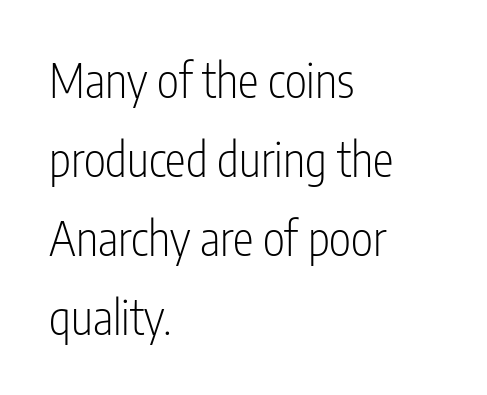
Default kerning and tracking; the words read as compact shapes. The typography opts for an upright posture over an oblique one. Weight: not bold — regular or lighter. Does the leading feel generous? No, just average.
